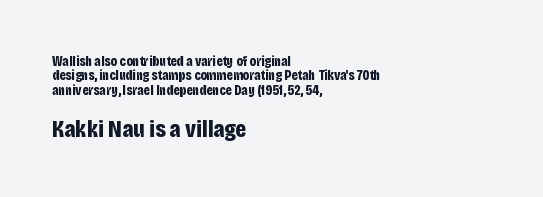
In terms of leading, this rendering errs on the cramped side. The tracking reads as untouched default to a designer's eye. The passage shown begins with its smaller block and ends with its larger one. Typographic density is high because the face is bold. Each line starts at the same left margin while the right side varies. The passage shown is not underscored anywhere.
